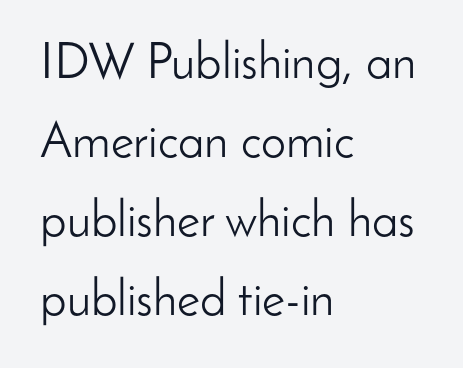
Q: Is the text bold? A: No.
Q: Is the text italic (slanted)? A: No, it is upright.
Q: Is the typeface a serif or a sans-serif typeface? A: Sans-serif.
Q: Is the text underlined? A: No.
Q: How is the paragraph aligned? A: Left-aligned.
Q: Is the spacing between letters normal or unusually wide? A: Normal.
Q: Is the spacing between lines tight, normal or loose? A: Normal.
Q: Width (condensed, normal, or wide)? A: Normal.
Q: Stroke contrast? A: Low.
Q: x-height? A: Small.
Q: Monospaced? A: No.
